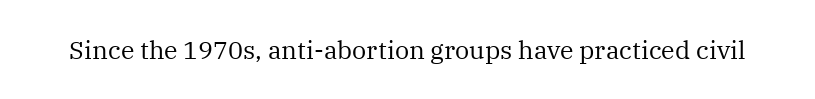
{"italic": "no", "bold": "no", "underline": "no", "letter_spacing": "normal", "letter_spacing_em": 0.0, "glyph_px": 25}
